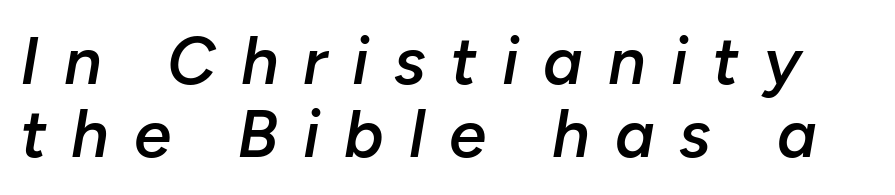
Slightly chunky letters — semibold, I'd say, not full bold. Letters rest on an invisible, unmarked baseline. Designer's note — italics engaged. Display-style spreading of the glyphs; the letterfit is very open. You could not count columns in this text — the font is proportionally spaced. The designer dialed line spacing down below the default.
